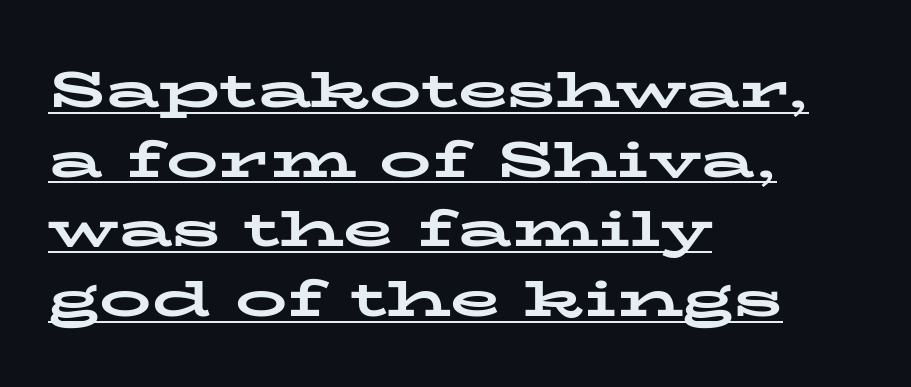
Letterform terminals end in serifs throughout the passage. Has an underline been added? It has. The paragraph has a hard left edge and a soft right edge. Looks like regular typesetting: each glyph gets only the width it needs. How are the letters spaced? Ordinarily, with no added tracking.
